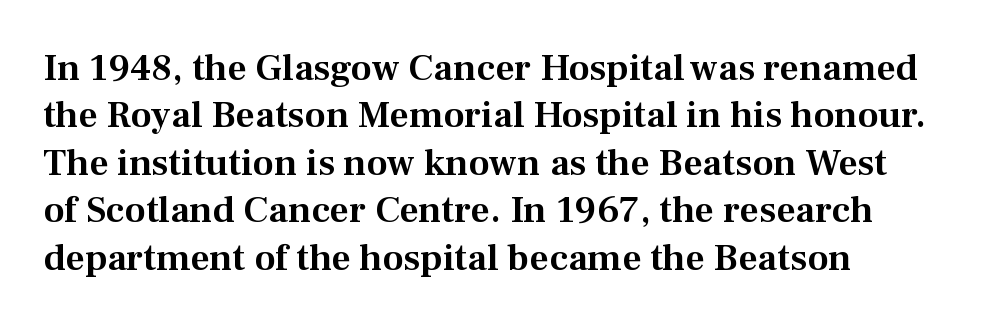
The image shows 38 px serif type, upright; set normal line spacing (1.25x), normal letter spacing, not underlined; medium stroke contrast and a medium x-height.
